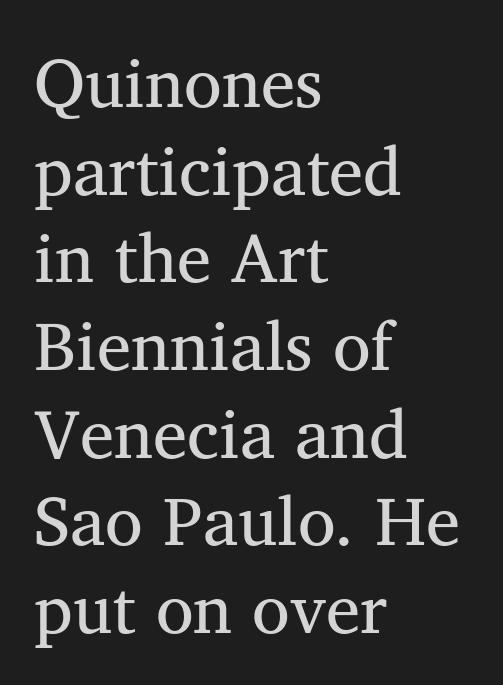
{"serif": "yes", "italic": "no", "bold": "no", "weight": "regular", "width": "normal", "stroke_contrast": "medium", "x_height": "medium", "monospaced": "no", "underline": "no", "align": "left", "line_spacing": "normal", "line_spacing_ratio": 1.27, "letter_spacing": "normal", "letter_spacing_em": 0.0, "glyph_px": 69}
